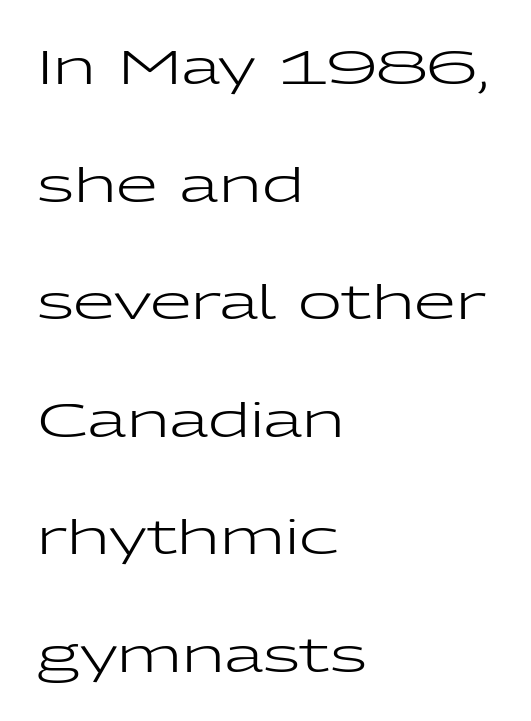
Descender tails drop into unmarked territory. Line beginnings align vertically; line endings do not. Is this a sans? Yes — the strokes have no serifs. These lines are rendered in a variable-pitch font.
